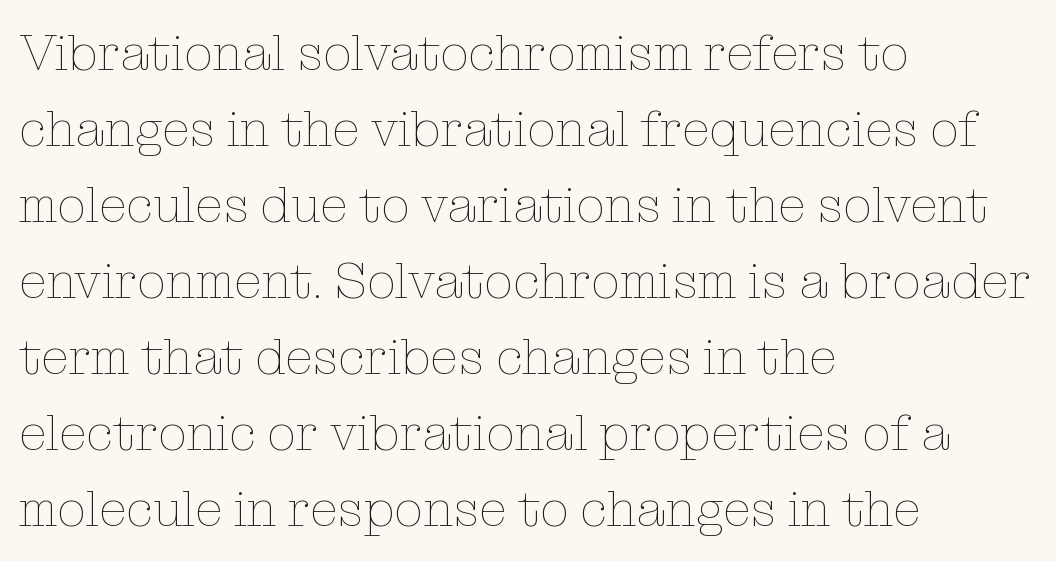
The image shows 51 px thin type, upright; set left-aligned, normal line spacing (1.49x), normal letter spacing, not underlined; low stroke contrast and a medium x-height.
